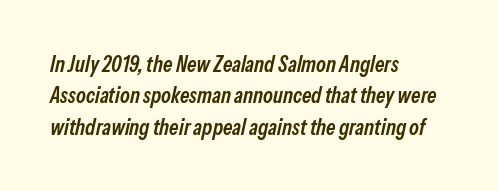
The image shows 22 px text type, italic (leaning right); set left-aligned, normal line spacing (1.43x), normal letter spacing, not underlined.
